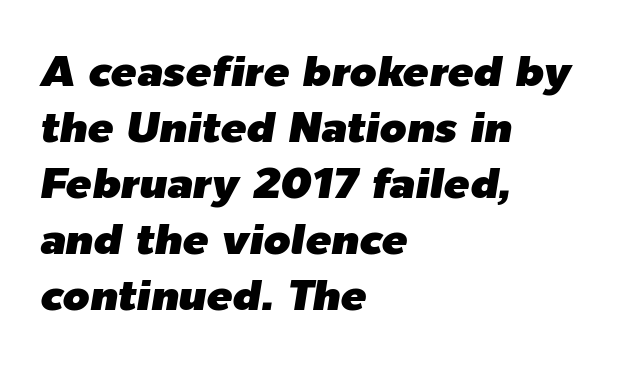
Q: Is the text italic (slanted)? A: Yes, it leans right by about 9 degrees.
Q: Is the text underlined? A: No.
Q: How is the paragraph aligned? A: Left-aligned.
Q: Is the spacing between letters normal or unusually wide? A: Normal.
Q: Is the spacing between lines tight, normal or loose? A: Normal.
Q: Width (condensed, normal, or wide)? A: Normal.
Q: Stroke contrast? A: Low.
Q: x-height? A: Medium.
Q: Monospaced? A: No.
